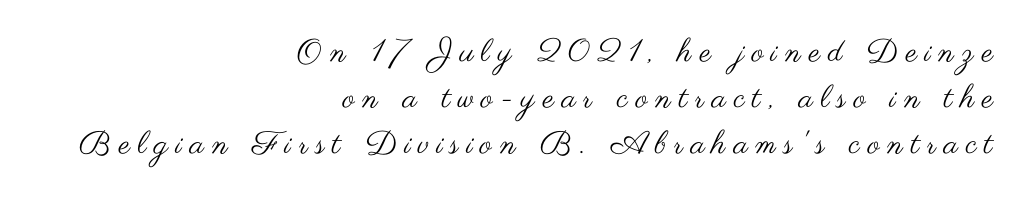
The image shows 32 px regular-weight, wide sans-serif type; set right-aligned, normal line spacing (1.44x), unusually wide letter spacing (+0.24 em), not underlined; medium stroke contrast and a small x-height.
